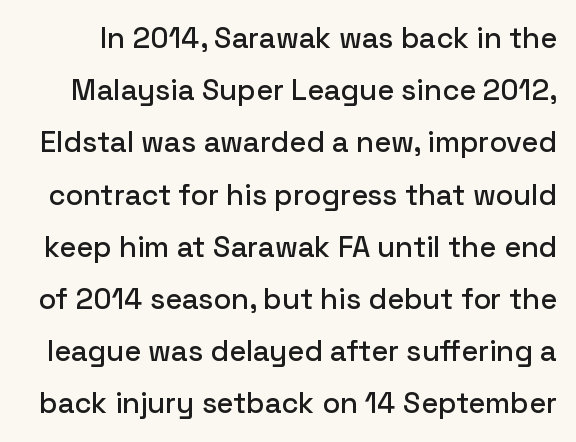
The image shows 29 px sans-serif type, upright; set line spacing 1.8x, normal letter spacing, not underlined; low stroke contrast and a medium x-height.
